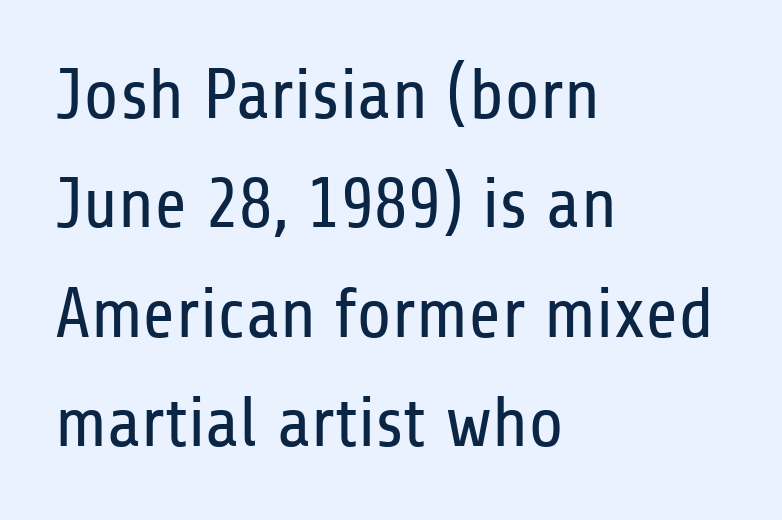
Character widths vary here, with narrow letters taking less room than wide ones. The letters stand straight up with perfectly vertical stems. How would I describe the line gaps? Plain and ordinary. Every row of glyphs begins at an identical x-position on the left. The letters look calm and open, with moderate or lighter stems.
